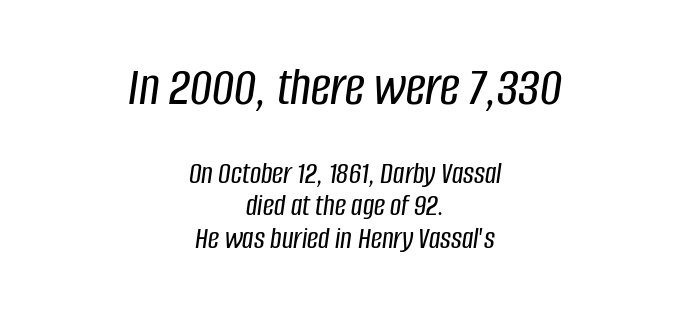
These lines are rendered in a variable-pitch font. Centered paragraph, ragged on both sides. Rendered with sloped, italic letterforms. One glance says dense: line gaps are narrower than usual. Nobody touched the tracking dial on this one. Descenders hang freely into open space.
